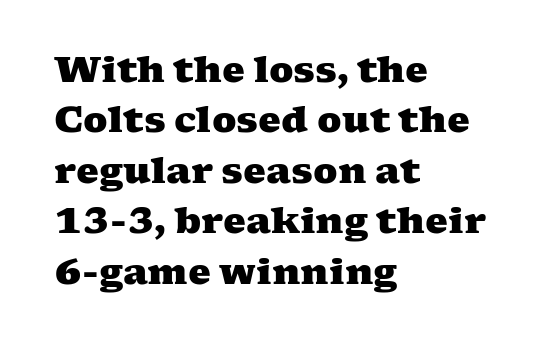
The image shows 36 px heavy, wide serif type; set left-aligned, normal line spacing (1.4x), normal letter spacing, not underlined; medium stroke contrast and a medium x-height.
